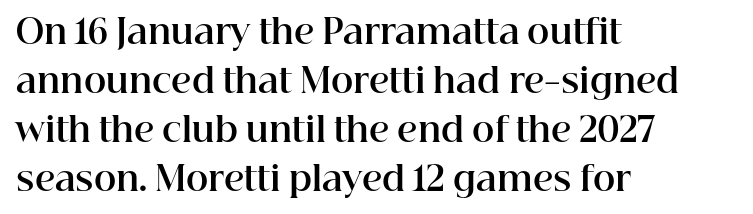
{"serif": "yes", "italic": "no", "bold": "yes", "weight": "bold", "width": "normal", "stroke_contrast": "high", "x_height": "medium", "monospaced": "no", "underline": "no", "align": "left", "line_spacing": "normal", "line_spacing_ratio": 1.44, "letter_spacing": "normal", "letter_spacing_em": 0.0, "glyph_px": 34}
